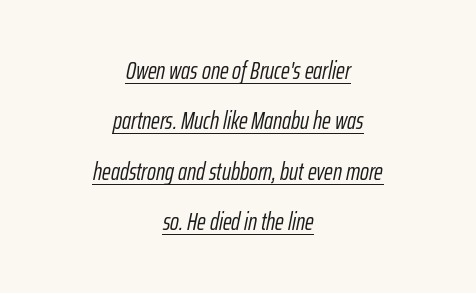
{"italic": "yes", "lean": "right", "slant_degrees": 12, "bold": "no", "underline": "yes", "align": "center", "line_spacing": "loose", "line_spacing_ratio": 2.1, "letter_spacing": "normal", "letter_spacing_em": 0.0, "glyph_px": 24}
